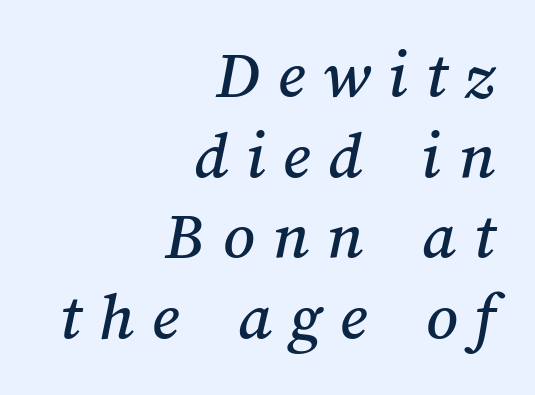
Q: Is the text underlined? A: No.
Q: How is the paragraph aligned? A: Right-aligned.
Q: Is the spacing between letters normal or unusually wide? A: Unusually wide.
Q: Width (condensed, normal, or wide)? A: Normal.
Q: Stroke contrast? A: Medium.
Q: x-height? A: Medium.
Q: Monospaced? A: No.
